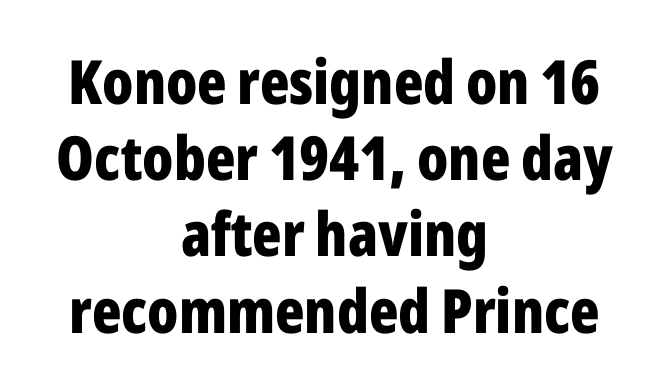
{"serif": "no", "italic": "no", "bold": "yes", "weight": "bold", "width": "condensed", "stroke_contrast": "low", "x_height": "medium", "monospaced": "no", "underline": "no", "align": "center", "line_spacing": "normal", "line_spacing_ratio": 1.25, "letter_spacing": "normal", "letter_spacing_em": 0.0, "glyph_px": 61}
